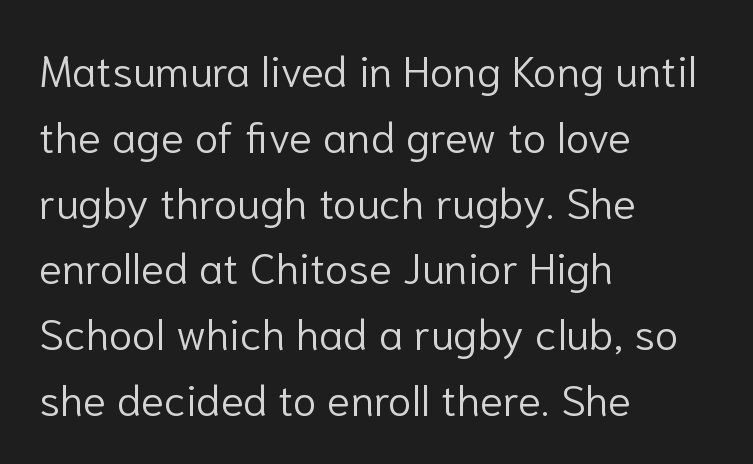
Q: Is the text bold? A: No.
Q: Is the text italic (slanted)? A: No, it is upright.
Q: Is the typeface a serif or a sans-serif typeface? A: Sans-serif.
Q: Is the text underlined? A: No.
Q: How is the paragraph aligned? A: Left-aligned.
Q: Is the spacing between letters normal or unusually wide? A: Normal.
Q: Is the spacing between lines tight, normal or loose? A: Normal.
Q: Width (condensed, normal, or wide)? A: Normal.
Q: Stroke contrast? A: Low.
Q: x-height? A: Medium.
Q: Monospaced? A: No.
